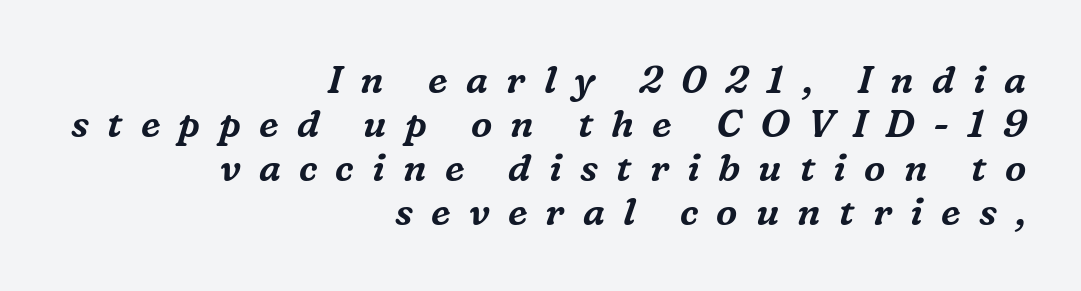
Right-aligned paragraph, ragged on the left. Here the designer chose a conventional face with non-uniform glyph widths. The glyphs look as if they've been sheared to an angle. Caption: expanded tracking, letters set apart. No word sits above an underline. Classification — serif.
